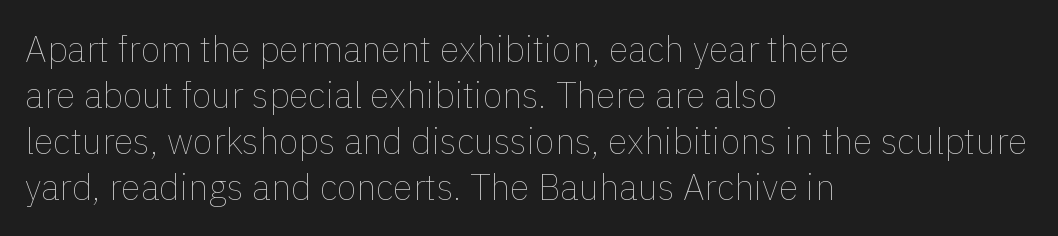
{"italic": "no", "bold": "no", "weight": "thin", "width": "normal", "x_height": "medium", "monospaced": "no", "underline": "no", "align": "left", "line_spacing": "normal", "line_spacing_ratio": 1.28, "letter_spacing": "normal", "letter_spacing_em": 0.0, "glyph_px": 36}
